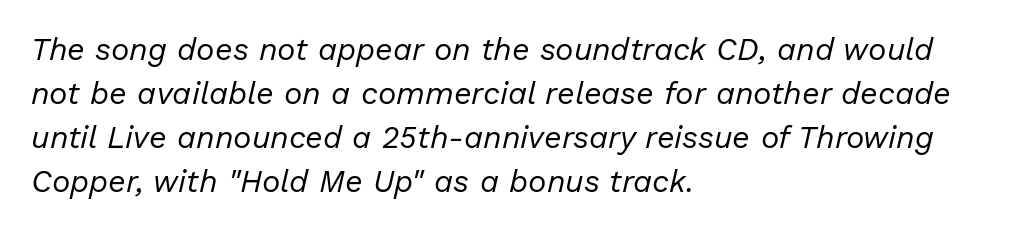
Looks like regular typesetting: each glyph gets only the width it needs. Observe the ordinary spacing: letters are neighbours, not strangers. Looking at the ascenders, they clearly lean. Line beginnings align vertically; line endings do not. The zone under the glyphs is completely vacant. Counters stay open thanks to moderate or lighter strokes.
